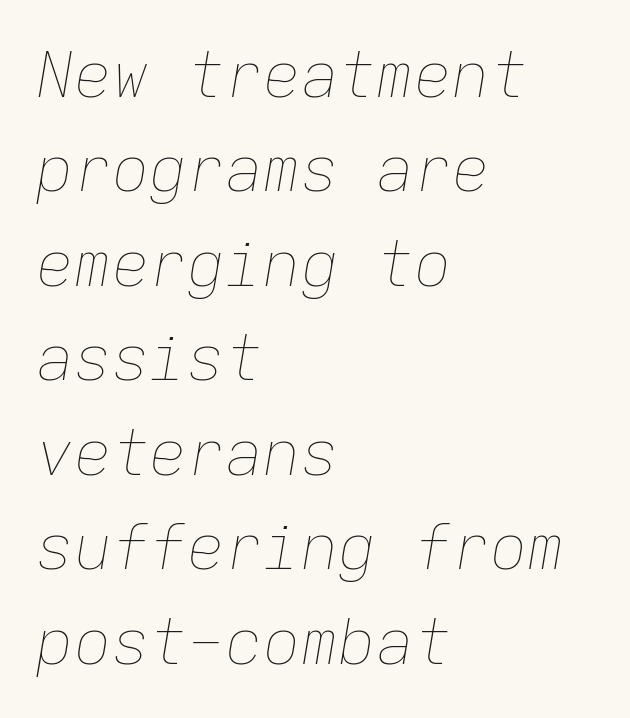
{"italic": "yes", "lean": "right", "slant_degrees": 9, "bold": "no", "weight": "thin", "width": "normal", "stroke_contrast": "low", "x_height": "medium", "monospaced": "yes", "underline": "no", "align": "left", "line_spacing": "normal", "line_spacing_ratio": 1.5, "letter_spacing": "normal", "letter_spacing_em": 0.0, "glyph_px": 63}
